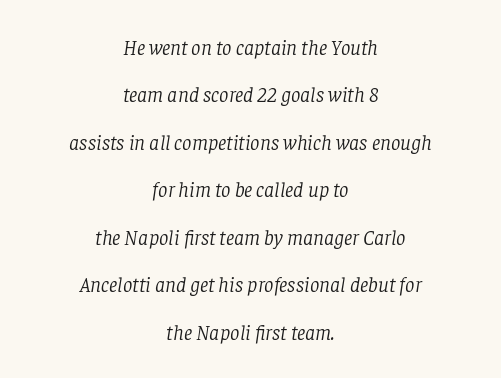
{"italic": "yes", "lean": "right", "slant_degrees": 8, "bold": "no", "underline": "no", "align": "center", "line_spacing": "loose", "line_spacing_ratio": 2.26, "letter_spacing": "normal", "letter_spacing_em": 0.0, "glyph_px": 21}
